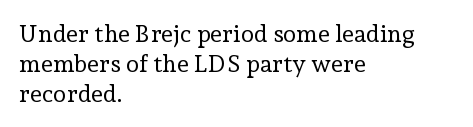
The image shows 24 px text type, upright; set left-aligned, line spacing 1.24x, normal letter spacing, not underlined.
